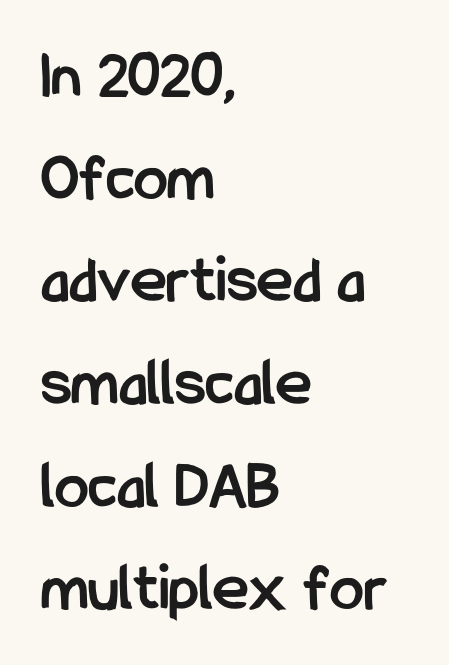
The image shows 68 px semibold, condensed sans-serif type, upright; set left-aligned, normal line spacing (1.51x), normal letter spacing, not underlined; low stroke contrast and a medium x-height.
